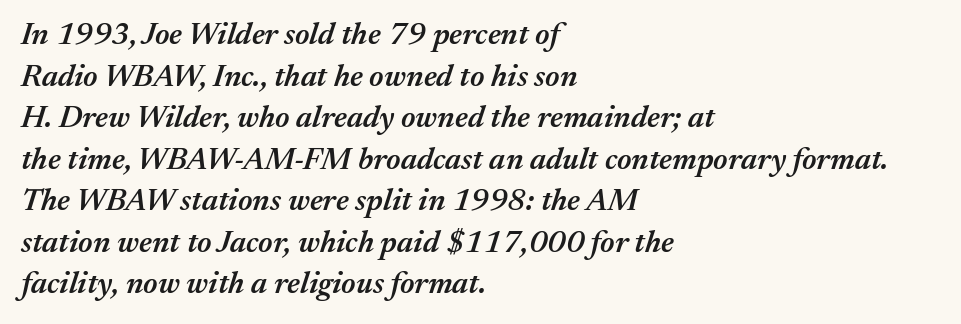
{"italic": "yes", "lean": "right", "slant_degrees": 17, "bold": "semi", "weight": "semibold", "width": "normal", "stroke_contrast": "medium", "x_height": "medium", "monospaced": "no", "underline": "no", "align": "left", "line_spacing": "normal", "line_spacing_ratio": 1.34, "letter_spacing": "normal", "letter_spacing_em": 0.0, "glyph_px": 31}
